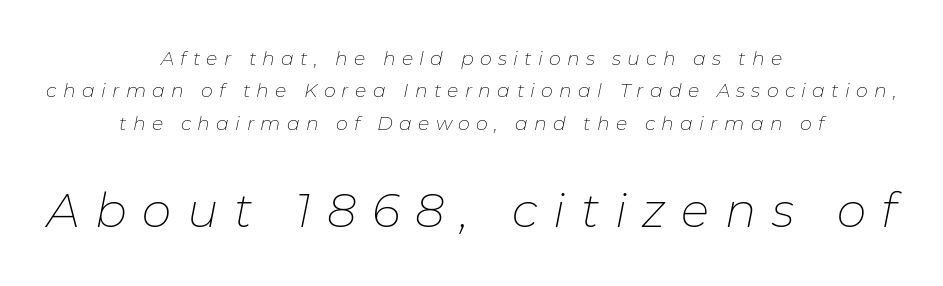
The image shows 47 px thin type, italic (leaning right); set centered, line spacing 1.71x, unusually wide letter spacing (+0.33 em), not underlined; the second (bottom) block is 2.47x larger; low stroke contrast and a medium x-height.
